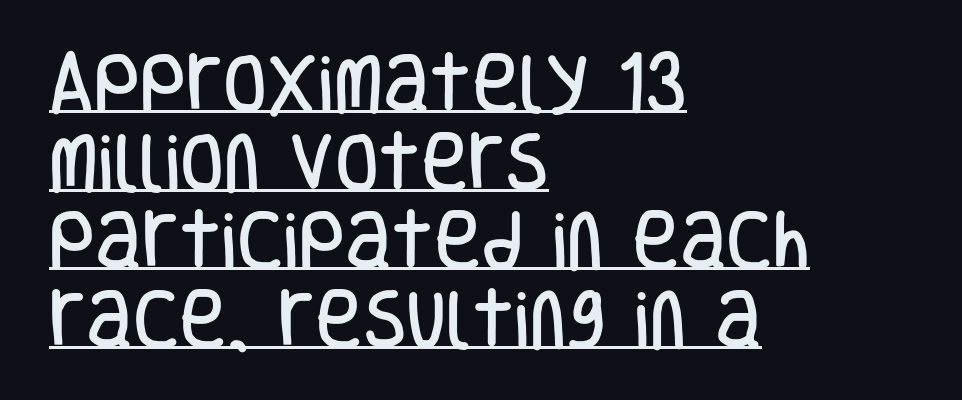
Q: Is the text italic (slanted)? A: No, it is upright.
Q: Is the typeface a serif or a sans-serif typeface? A: Sans-serif.
Q: Is the text underlined? A: Yes.
Q: How is the paragraph aligned? A: Left-aligned.
Q: Is the spacing between letters normal or unusually wide? A: Normal.
Q: Width (condensed, normal, or wide)? A: Condensed.
Q: Stroke contrast? A: Low.
Q: x-height? A: Large.
Q: Monospaced? A: No.
